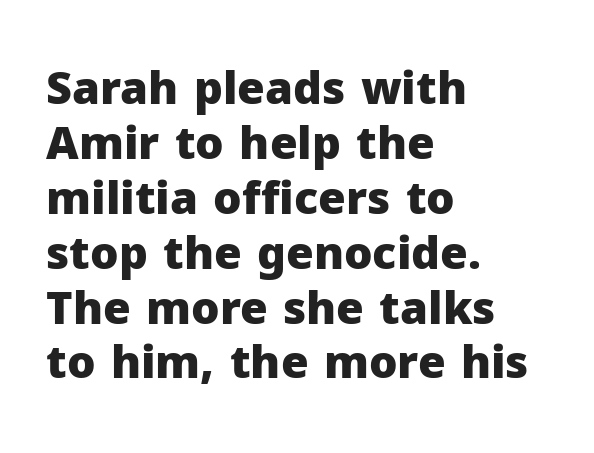
Q: Is the text bold? A: Yes.
Q: Is the text italic (slanted)? A: No, it is upright.
Q: Is the typeface a serif or a sans-serif typeface? A: Sans-serif.
Q: Is the text underlined? A: No.
Q: How is the paragraph aligned? A: Left-aligned.
Q: Is the spacing between letters normal or unusually wide? A: Normal.
Q: Width (condensed, normal, or wide)? A: Normal.
Q: Stroke contrast? A: Low.
Q: x-height? A: Medium.
Q: Monospaced? A: No.
